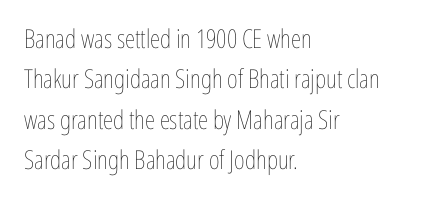
Check the space under the baseline: it is left empty. The type sits square on the baseline with zero lean. Line spacing here is normal. Casual observation: everything's shoved over to the left. Honestly, the letter spacing is just normal — you wouldn't notice it.
